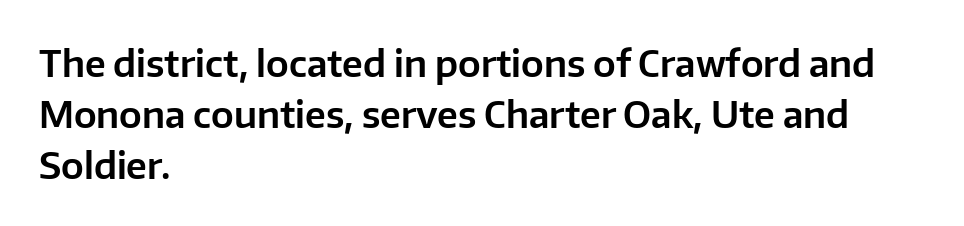
{"serif": "no", "italic": "no", "width": "normal", "stroke_contrast": "low", "x_height": "medium", "monospaced": "no", "underline": "no", "align": "left", "line_spacing": "normal", "line_spacing_ratio": 1.41, "letter_spacing": "normal", "letter_spacing_em": 0.0, "glyph_px": 36}
